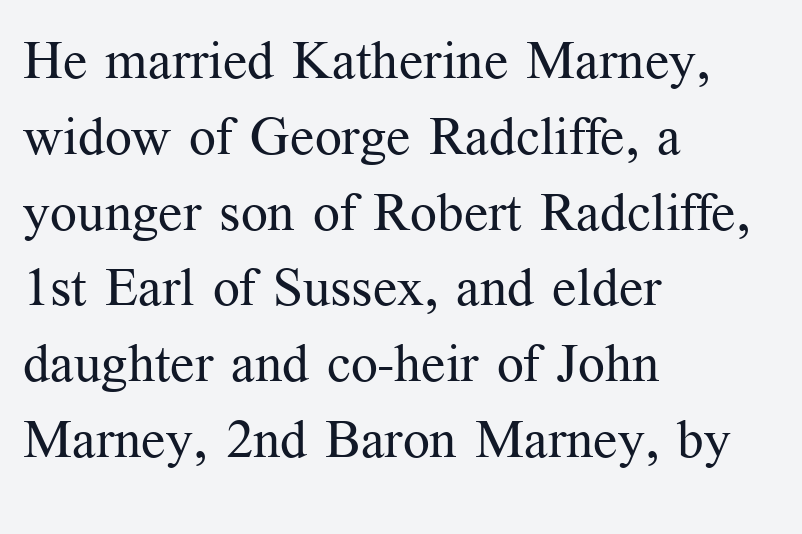
Lines of text with bare space underneath. Vertical spacing — default. This reads as an unemphasized weight, regular at the heaviest. Is this a fixed-width face? No — the glyphs have proportional, varying widths.
